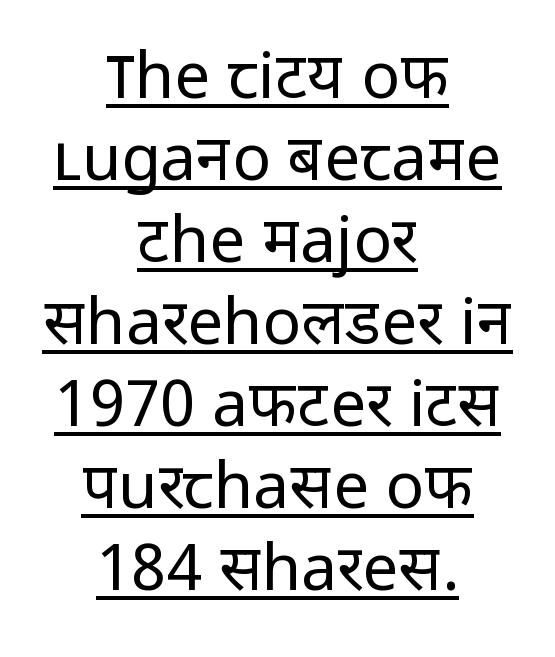
This sample is center-justified, so both line endings float freely. Each letter keeps its own natural width here, so spacing adapts to shape. Does extra space separate the letters? No, they use regular spacing. The letters carry no serifs — their stems end cleanly without finishing strokes. Descenders here cross a horizontal rule under the line. Stem width sits at or under what a default text font uses.
